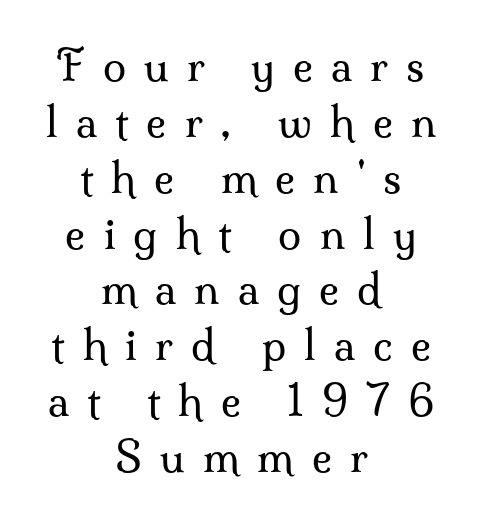
Vertical strokes here are truly vertical. In CSS terms this would be text-align: center. A quiet, ordinary-to-light weight characterises the typeface. Does extra space separate the letters? Yes, quite a lot of it. The characters display serif detailing at their extremities. Evenly set lines give the paragraph a standard silhouette.
